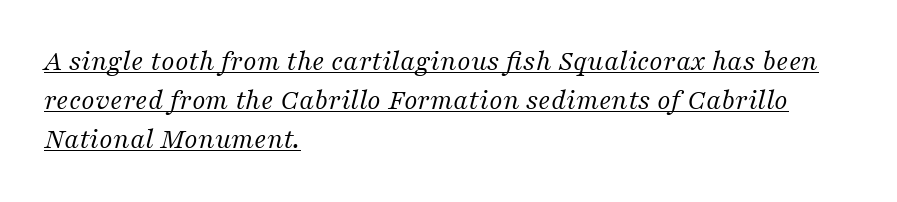
Q: Is the text bold? A: No.
Q: Is the text italic (slanted)? A: Yes, it leans right by about 16 degrees.
Q: Is the typeface a serif or a sans-serif typeface? A: Serif.
Q: Is the text underlined? A: Yes.
Q: How is the paragraph aligned? A: Left-aligned.
Q: Is the spacing between letters normal or unusually wide? A: Normal.
Q: Is the spacing between lines tight, normal or loose? A: Normal.
Q: Width (condensed, normal, or wide)? A: Normal.
Q: Stroke contrast? A: Medium.
Q: x-height? A: Medium.
Q: Monospaced? A: No.
